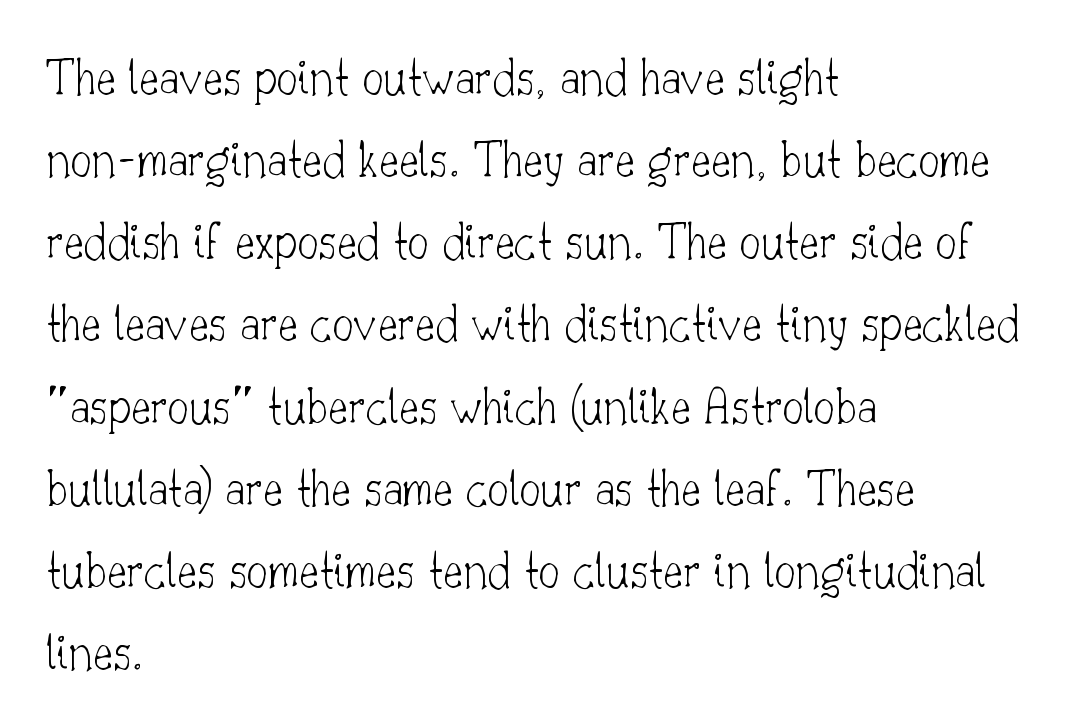
Q: Is the text bold? A: No.
Q: Is the text italic (slanted)? A: No, it is upright.
Q: Is the typeface a serif or a sans-serif typeface? A: Serif.
Q: Is the text underlined? A: No.
Q: How is the paragraph aligned? A: Left-aligned.
Q: Is the spacing between letters normal or unusually wide? A: Normal.
Q: Is the spacing between lines tight, normal or loose? A: Normal.
Q: Width (condensed, normal, or wide)? A: Normal.
Q: Stroke contrast? A: Low.
Q: x-height? A: Small.
Q: Monospaced? A: No.
